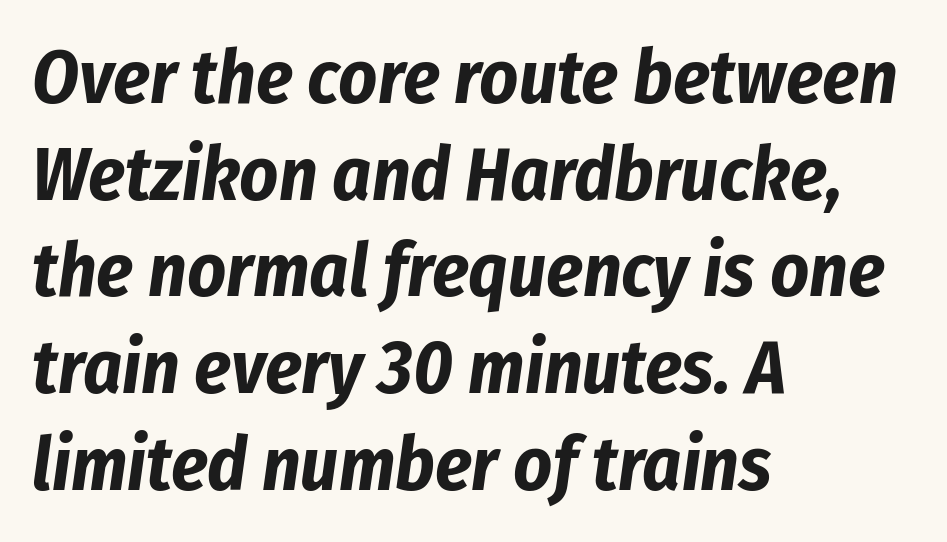
Q: Is the text bold? A: Yes.
Q: Is the text italic (slanted)? A: Yes, it leans right by about 8 degrees.
Q: Is the text underlined? A: No.
Q: How is the paragraph aligned? A: Left-aligned.
Q: Is the spacing between letters normal or unusually wide? A: Normal.
Q: Is the spacing between lines tight, normal or loose? A: Normal.
Q: Width (condensed, normal, or wide)? A: Condensed.
Q: Stroke contrast? A: Low.
Q: x-height? A: Medium.
Q: Monospaced? A: No.
